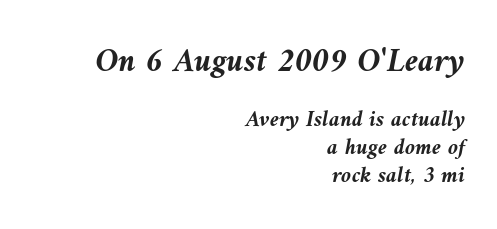
Q: Is the text bold? A: Yes.
Q: Is the text italic (slanted)? A: Yes, it leans left by about 9 degrees.
Q: Is the text underlined? A: No.
Q: How is the paragraph aligned? A: Right-aligned.
Q: Is the spacing between letters normal or unusually wide? A: Normal.
Q: Which block of text is set in a larger size, the first (top) or the second (bottom)? A: The first (top) one.
Q: Width (condensed, normal, or wide)? A: Normal.
Q: Stroke contrast? A: Medium.
Q: x-height? A: Medium.
Q: Monospaced? A: No.
